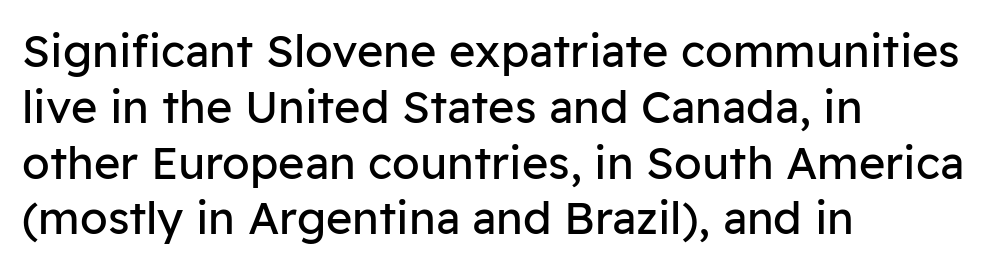
The image shows 45 px regular-weight sans-serif type, upright; set left-aligned, line spacing 1.24x, normal letter spacing, not underlined; low stroke contrast and a medium x-height.
